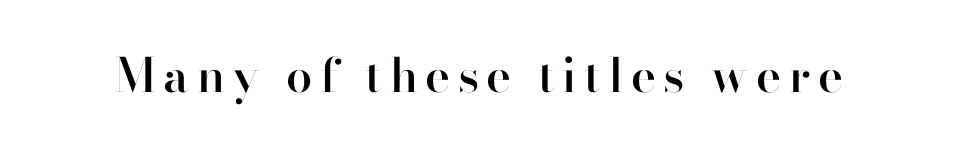
{"serif": "no", "italic": "no", "bold": "semi", "weight": "semibold", "width": "normal", "stroke_contrast": "high", "x_height": "small", "monospaced": "no", "underline": "no", "glyph_px": 47}
